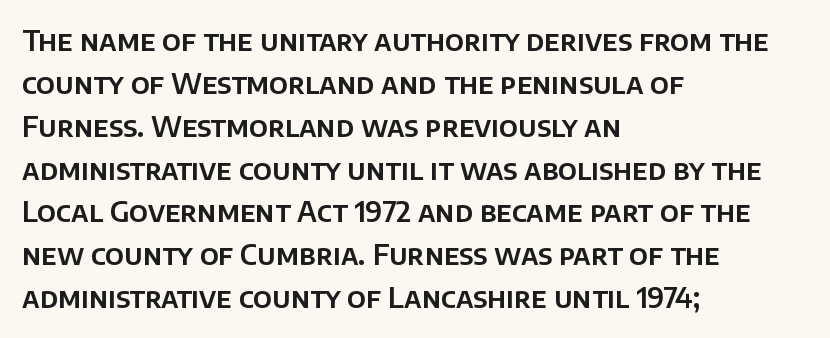
The image shows 28 px sans-serif type, upright; set left-aligned, normal line spacing (1.53x), normal letter spacing, not underlined; low stroke contrast and a large x-height.
